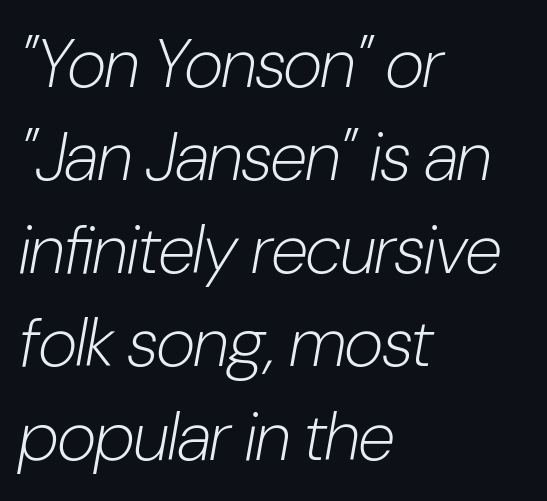
{"italic": "yes", "lean": "right", "slant_degrees": 10, "bold": "no", "weight": "light", "width": "condensed", "stroke_contrast": "low", "x_height": "medium", "monospaced": "no", "underline": "no", "align": "left", "line_spacing": "normal", "line_spacing_ratio": 1.37, "letter_spacing": "normal", "letter_spacing_em": 0.0, "glyph_px": 68}
